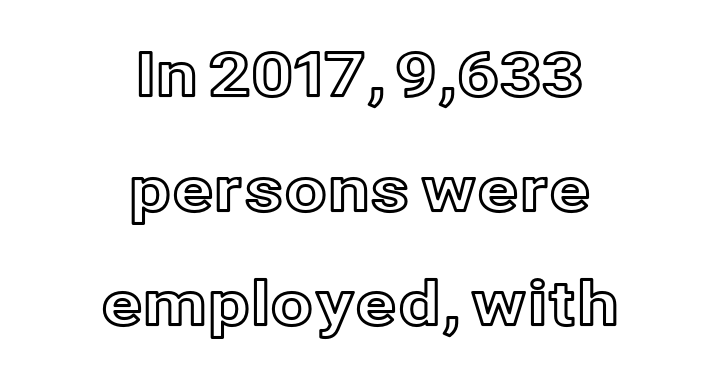
The image shows 61 px text type, upright; set centered, line spacing 1.88x, normal letter spacing, not underlined; a medium x-height.
